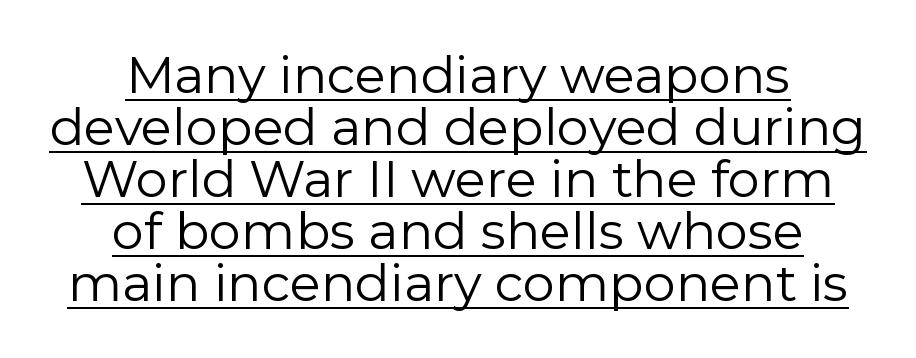
{"serif": "no", "italic": "no", "bold": "no", "weight": "regular", "width": "normal", "stroke_contrast": "low", "x_height": "medium", "monospaced": "no", "underline": "yes", "align": "center", "line_spacing": "tight", "line_spacing_ratio": 1.02, "letter_spacing": "normal", "letter_spacing_em": 0.0, "glyph_px": 51}
